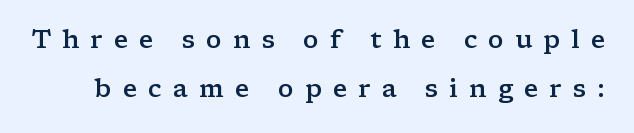
Q: Is the text bold? A: Semi-bold.
Q: Is the text italic (slanted)? A: No, it is upright.
Q: Is the text underlined? A: No.
Q: Is the spacing between letters normal or unusually wide? A: Unusually wide.
Q: Is the spacing between lines tight, normal or loose? A: Loose.
